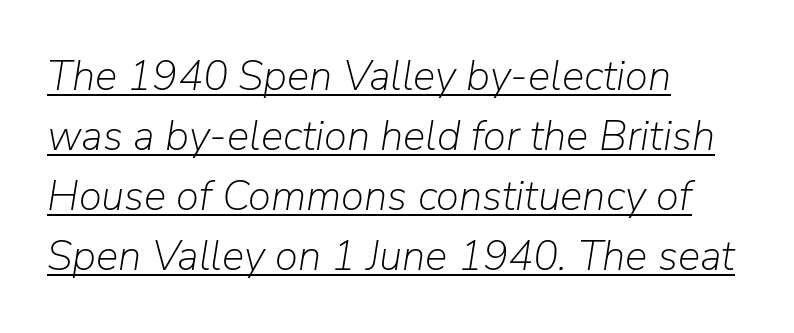
The passage shown is typed in a proportional face where columns would drift. Spacing between characters is what you'd get straight out of the box. Unbolded letterforms with no extra heft. Decoration check: the copy is underlined. This is oblique type, the kind used for emphasis or titles. Leading matches the norm, producing a regular column.
